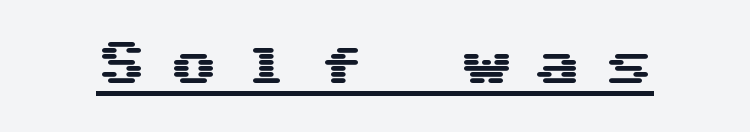
{"serif": "no", "italic": "no", "width": "wide", "stroke_contrast": "medium", "x_height": "medium", "underline": "yes", "letter_spacing": "wide", "letter_spacing_em": 0.48, "glyph_px": 49}
